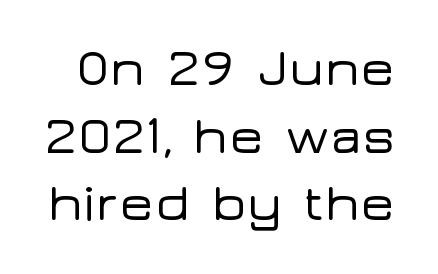
The image shows 52 px wide sans-serif type, upright; set normal line spacing (1.3x), normal letter spacing, not underlined; low stroke contrast and a medium x-height.
